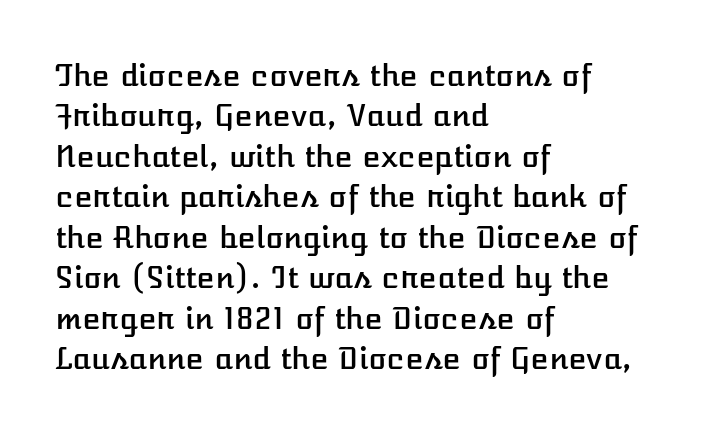
Q: Is the text italic (slanted)? A: No, it is upright.
Q: Is the text underlined? A: No.
Q: How is the paragraph aligned? A: Left-aligned.
Q: Is the spacing between letters normal or unusually wide? A: Normal.
Q: Is the spacing between lines tight, normal or loose? A: Normal.
Q: Width (condensed, normal, or wide)? A: Normal.
Q: Stroke contrast? A: Low.
Q: x-height? A: Medium.
Q: Monospaced? A: No.
